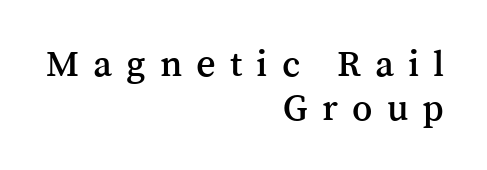
The image shows 38 px serif type, upright; set right-aligned, line spacing 1.16x, unusually wide letter spacing (+0.37 em), not underlined; medium stroke contrast and a medium x-height.
